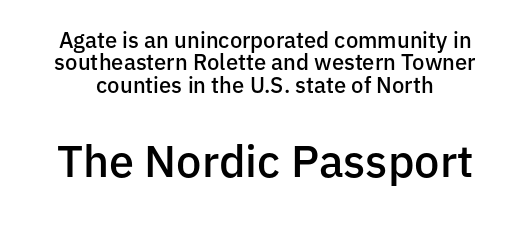
{"serif": "no", "italic": "no", "bold": "semi", "weight": "semibold", "width": "normal", "stroke_contrast": "low", "x_height": "medium", "monospaced": "no", "underline": "no", "line_spacing": "tight", "line_spacing_ratio": 1.02, "letter_spacing": "normal", "letter_spacing_em": 0.0, "larger_block": "second", "size_ratio": 2.05, "glyph_px": 45}
